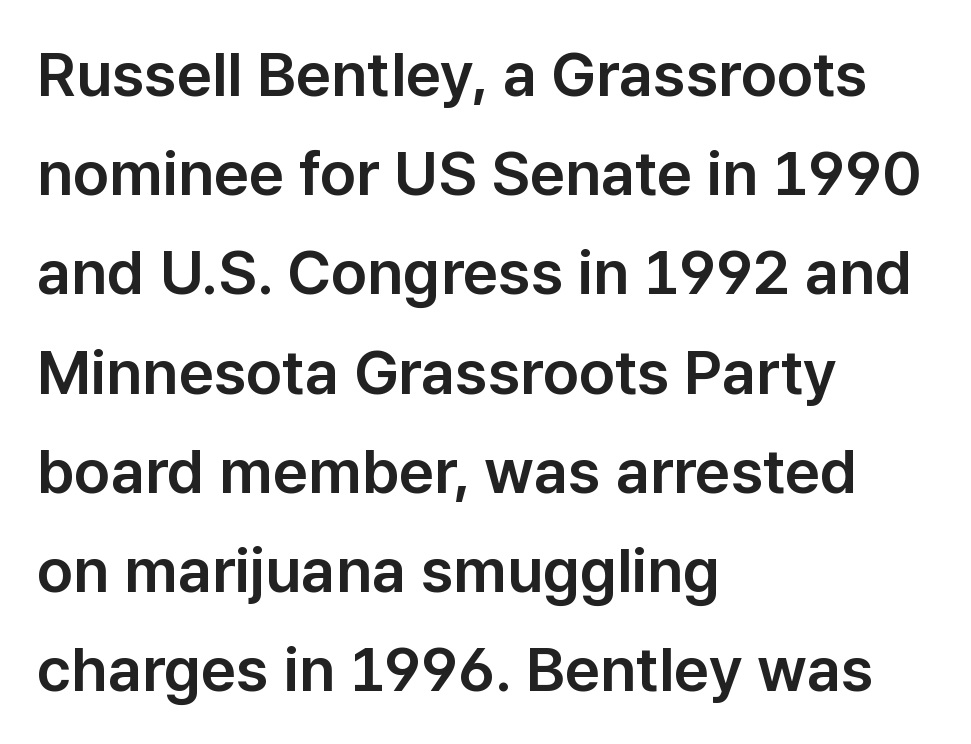
{"serif": "no", "italic": "no", "width": "normal", "stroke_contrast": "low", "x_height": "medium", "monospaced": "no", "underline": "no", "align": "left", "line_spacing": "normal", "line_spacing_ratio": 1.6, "letter_spacing": "normal", "letter_spacing_em": 0.0, "glyph_px": 62}
